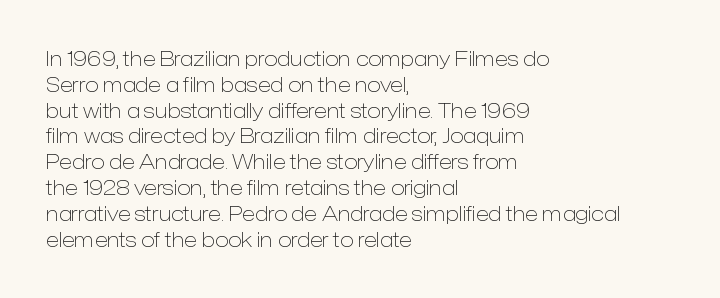
{"italic": "no", "bold": "no", "underline": "no", "align": "left", "line_spacing": "normal", "line_spacing_ratio": 1.29, "letter_spacing": "normal", "letter_spacing_em": 0.0, "glyph_px": 20}
